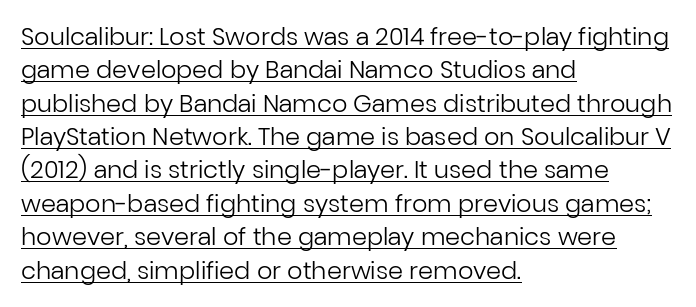
The image shows 24 px text type, upright; set left-aligned, normal line spacing (1.39x), normal letter spacing, underlined.
